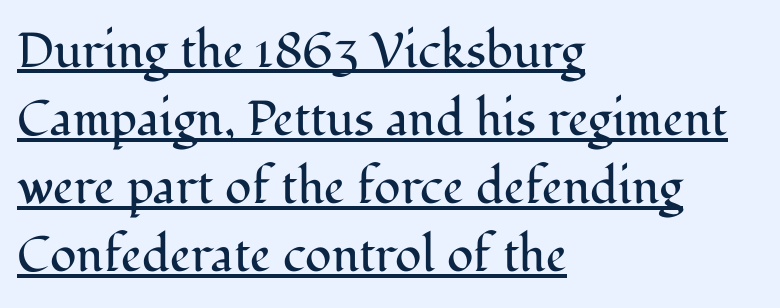
The image shows 49 px regular-weight serif type, upright; set left-aligned, normal line spacing (1.39x), normal letter spacing, underlined; medium stroke contrast and a medium x-height.
